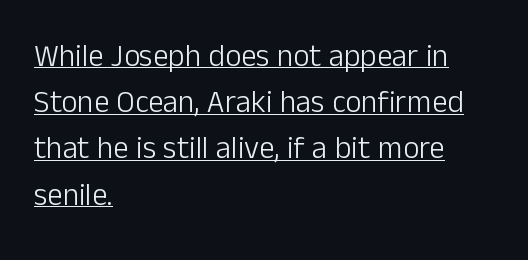
The image shows 31 px light sans-serif type, upright; set left-aligned, normal line spacing (1.49x), normal letter spacing, underlined; low stroke contrast and a medium x-height.
